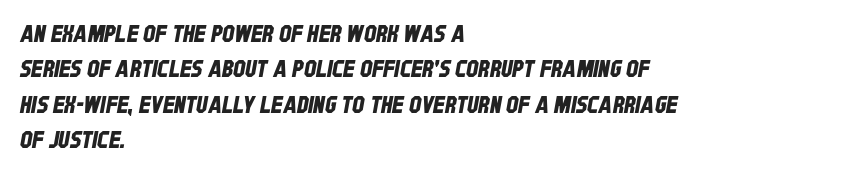
The space between consecutive lines is moderate. Beneath every word, the page is bare. Does extra space separate the letters? No, they use regular spacing. Each line starts at the same left margin while the right side varies.
